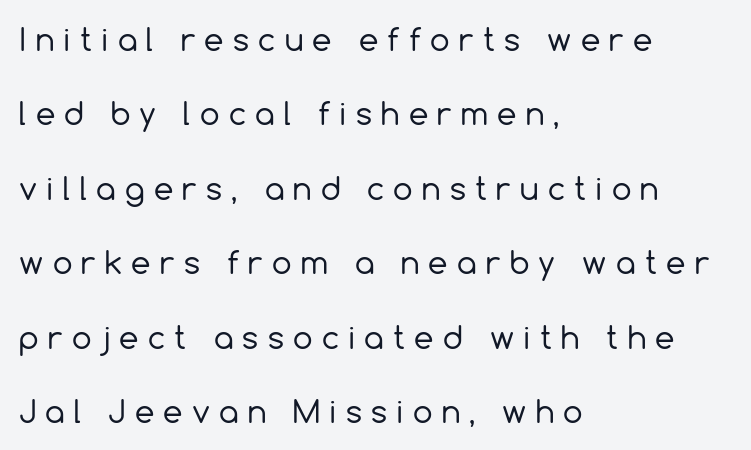
The image shows 31 px regular-weight sans-serif type, upright; set left-aligned, loose line spacing (2.4x), unusually wide letter spacing (+0.3 em), not underlined; a medium x-height.
